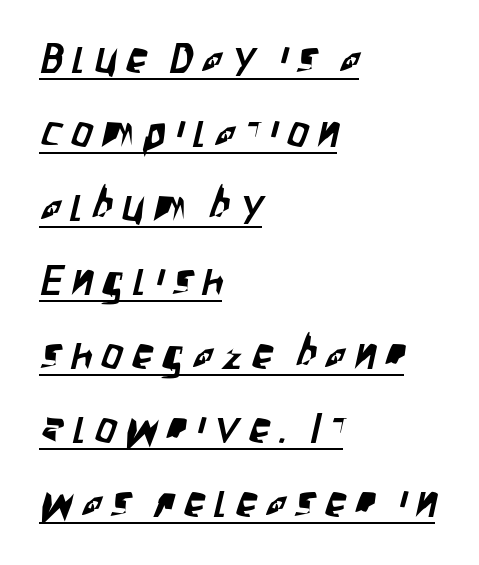
These lines are rendered in a variable-pitch font. Honestly, the underline is the first thing you notice here. Left-aligned paragraph, ragged on the right. The passage shown has open, widely tracked lettering throughout. The letters carry no serifs — their stems end cleanly without finishing strokes.
